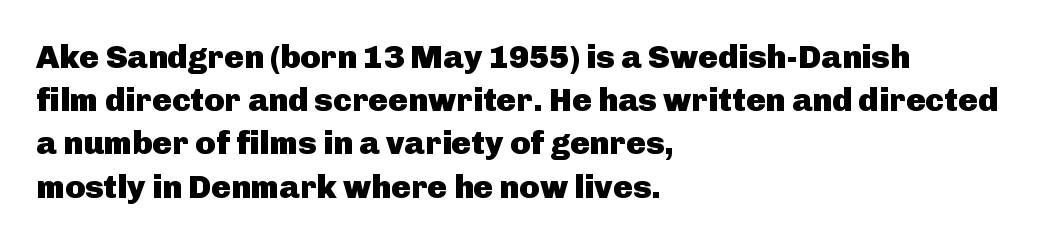
No italicization has been applied; the sample stays upright. Honestly, the letter spacing is just normal — you wouldn't notice it. The rendering uses natural spacing where letterforms have individual widths. These lines are composed in type without serifs. The lines in this sample share a left origin and differ only in where they stop. Type without underlining.
